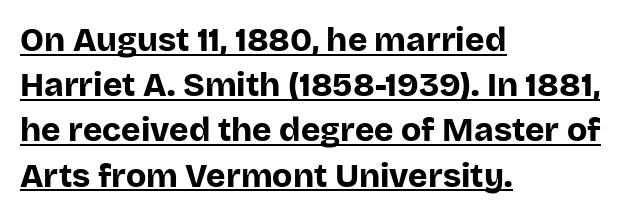
The image shows 33 px bold sans-serif type, upright; set left-aligned, normal line spacing (1.37x), normal letter spacing, underlined; low stroke contrast and a large x-height.
